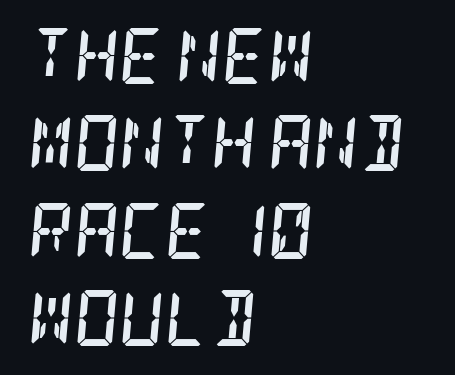
Q: Is the text bold? A: Yes.
Q: Is the text italic (slanted)? A: Yes, it leans right by about 5 degrees.
Q: Is the typeface a serif or a sans-serif typeface? A: Serif.
Q: Is the text underlined? A: No.
Q: How is the paragraph aligned? A: Left-aligned.
Q: Is the spacing between letters normal or unusually wide? A: Normal.
Q: Is the spacing between lines tight, normal or loose? A: Normal.
Q: Width (condensed, normal, or wide)? A: Condensed.
Q: Stroke contrast? A: Low.
Q: x-height? A: Large.
